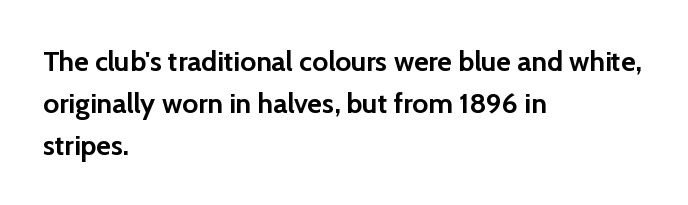
The rendering keeps characters at their native spacing. The letters stand straight up with perfectly vertical stems. Left-aligned paragraph, ragged on the right. This rendering features lettering with no underline.
